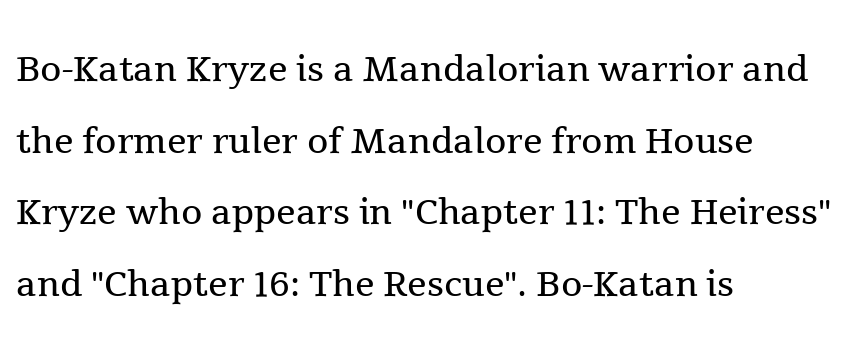
{"serif": "yes", "italic": "no", "bold": "no", "weight": "regular", "width": "normal", "x_height": "medium", "monospaced": "no", "underline": "no", "align": "left", "line_spacing": "normal", "line_spacing_ratio": 1.46, "letter_spacing": "normal", "letter_spacing_em": 0.0, "glyph_px": 49}
